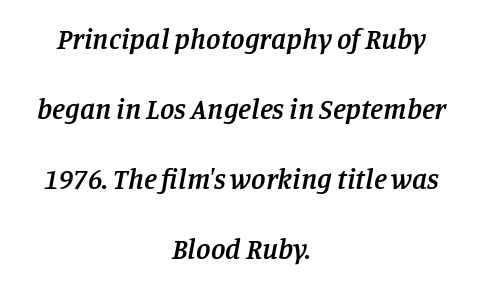
The image shows 29 px semibold serif type, italic (leaning right); set centered, loose line spacing (2.41x), normal letter spacing, not underlined; low stroke contrast and a large x-height.
